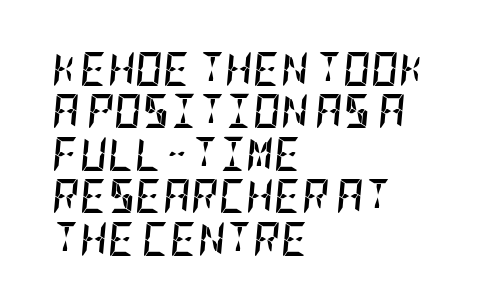
Q: Is the text bold? A: Yes.
Q: Is the text italic (slanted)? A: Yes, it leans right by about 5 degrees.
Q: Is the text underlined? A: No.
Q: How is the paragraph aligned? A: Left-aligned.
Q: Is the spacing between letters normal or unusually wide? A: Normal.
Q: Is the spacing between lines tight, normal or loose? A: Normal.
Q: Width (condensed, normal, or wide)? A: Condensed.
Q: Stroke contrast? A: Low.
Q: x-height? A: Large.
